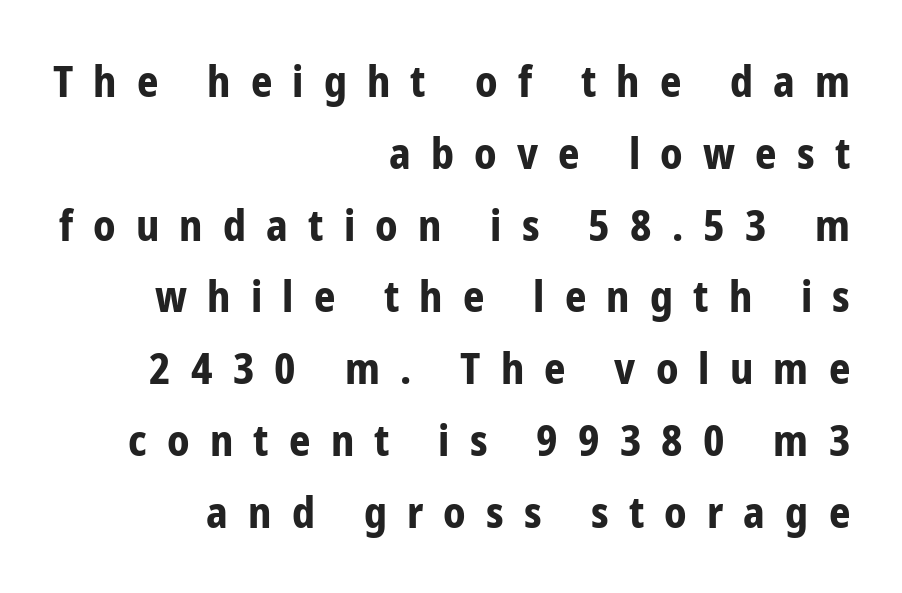
The letters are bold, with thick, heavy strokes. Ascenders rise straight up at ninety degrees. Decoration check: the copy has no underline. Where is the straight margin? On the right. Observe the absence of serifs on each vertical stroke in this sample.
